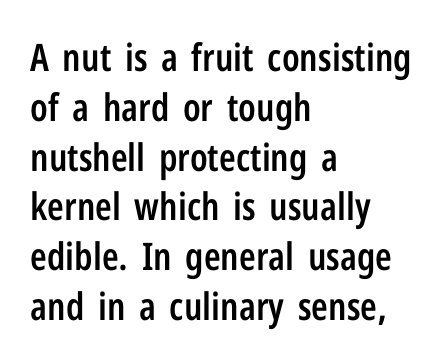
The typeface chosen for these lines omits serifs. The letters sit at their default tracking, neither squeezed nor spread. Horizontally, the lines are justified to the leading edge only. Style check: upright.
